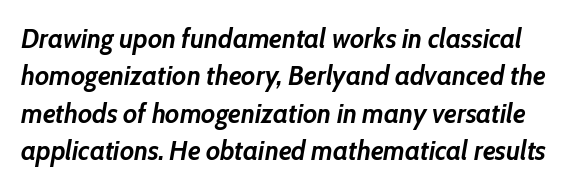
{"italic": "yes", "lean": "right", "slant_degrees": 10, "bold": "yes", "underline": "no", "line_spacing": "normal", "line_spacing_ratio": 1.38, "letter_spacing": "normal", "letter_spacing_em": 0.0, "glyph_px": 27}
